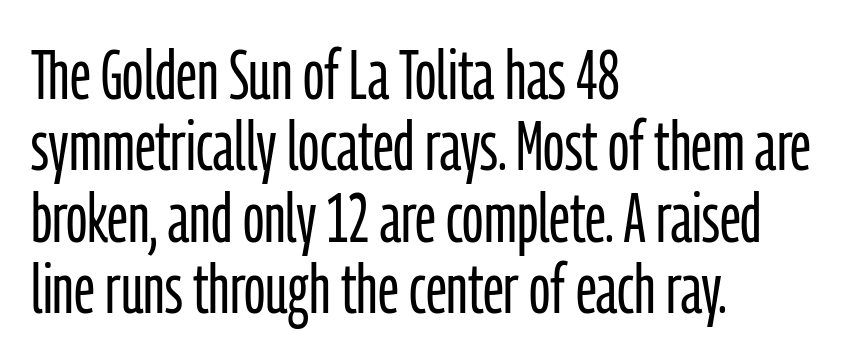
{"serif": "no", "italic": "no", "bold": "no", "weight": "light", "width": "condensed", "stroke_contrast": "low", "x_height": "medium", "monospaced": "no", "underline": "no", "align": "left", "line_spacing": "tight", "line_spacing_ratio": 1.02, "letter_spacing": "normal", "letter_spacing_em": 0.0, "glyph_px": 70}
